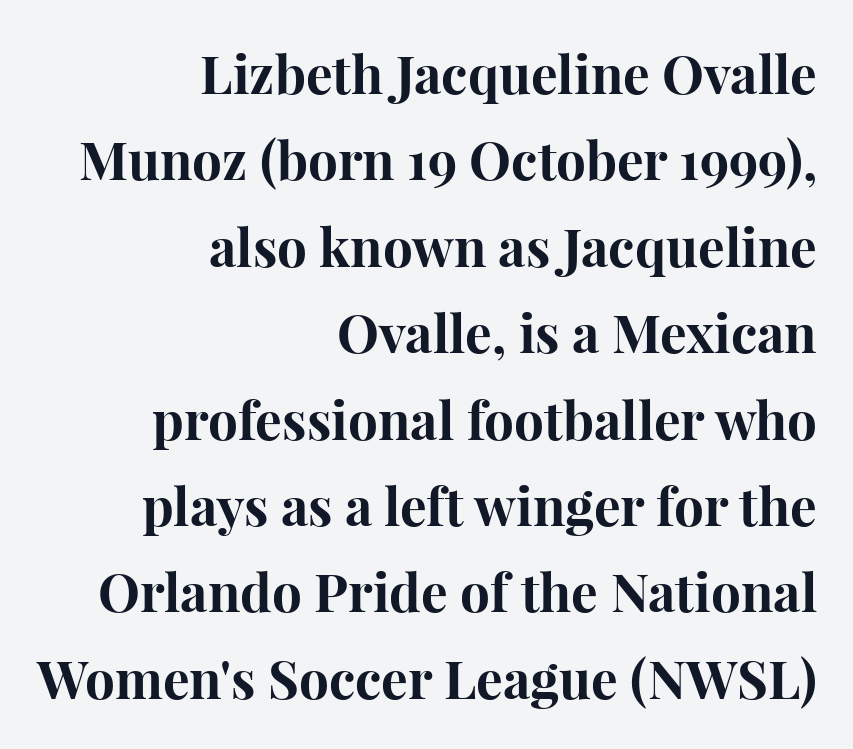
Q: Is the text bold? A: Yes.
Q: Is the text italic (slanted)? A: No, it is upright.
Q: Is the typeface a serif or a sans-serif typeface? A: Serif.
Q: Is the text underlined? A: No.
Q: How is the paragraph aligned? A: Right-aligned.
Q: Is the spacing between letters normal or unusually wide? A: Normal.
Q: Is the spacing between lines tight, normal or loose? A: Normal.
Q: Width (condensed, normal, or wide)? A: Normal.
Q: Stroke contrast? A: High.
Q: x-height? A: Medium.
Q: Monospaced? A: No.
